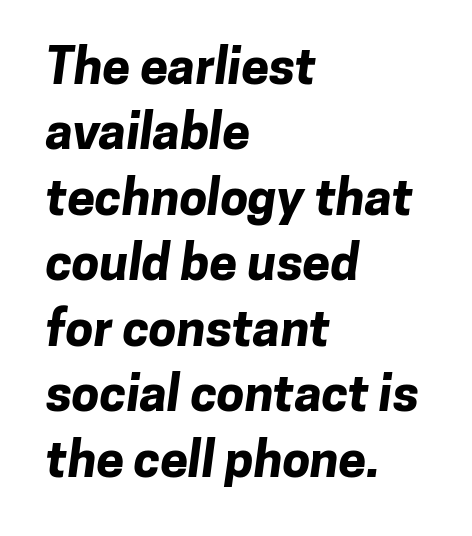
The image shows 50 px bold sans-serif type; set left-aligned, normal line spacing (1.31x), normal letter spacing, not underlined; low stroke contrast and a medium x-height.
